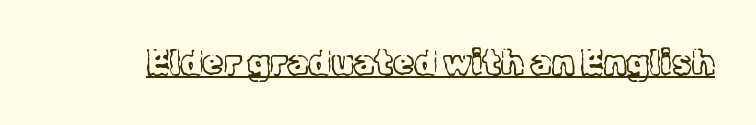
{"serif": "yes", "italic": "no", "bold": "no", "weight": "light", "width": "normal", "x_height": "medium", "monospaced": "no", "underline": "yes", "letter_spacing": "normal", "letter_spacing_em": 0.0, "glyph_px": 34}
